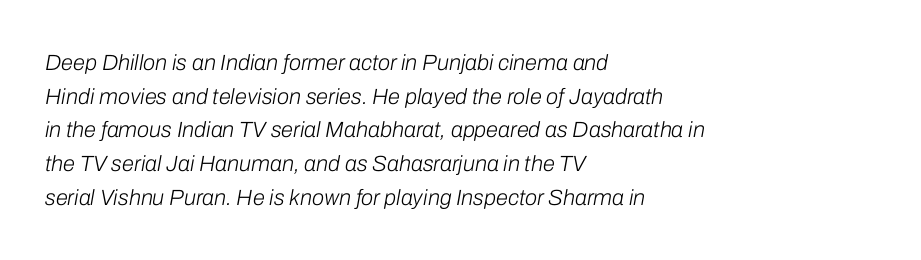
Q: Is the text bold? A: No.
Q: Is the text italic (slanted)? A: Yes, it leans right by about 10 degrees.
Q: Is the text underlined? A: No.
Q: How is the paragraph aligned? A: Left-aligned.
Q: Is the spacing between letters normal or unusually wide? A: Normal.
Q: Is the spacing between lines tight, normal or loose? A: Normal.
